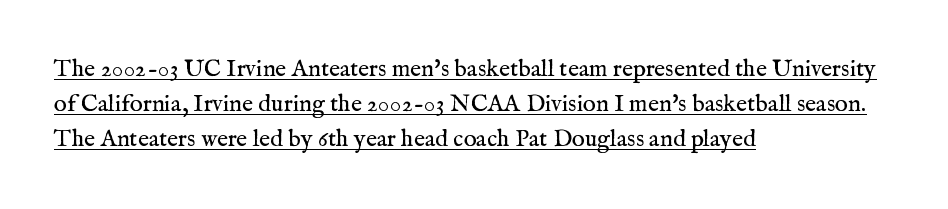
The image shows 24 px text type, upright; set left-aligned, normal line spacing (1.45x), normal letter spacing, underlined.
